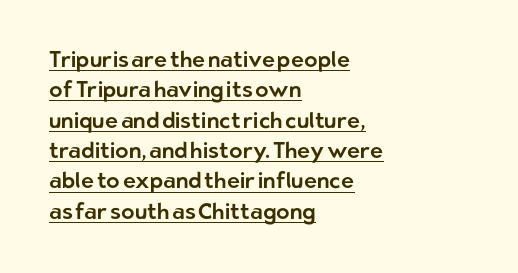
{"italic": "no", "underline": "yes", "align": "left", "line_spacing": "normal", "line_spacing_ratio": 1.38, "letter_spacing": "normal", "letter_spacing_em": 0.0, "glyph_px": 22}
